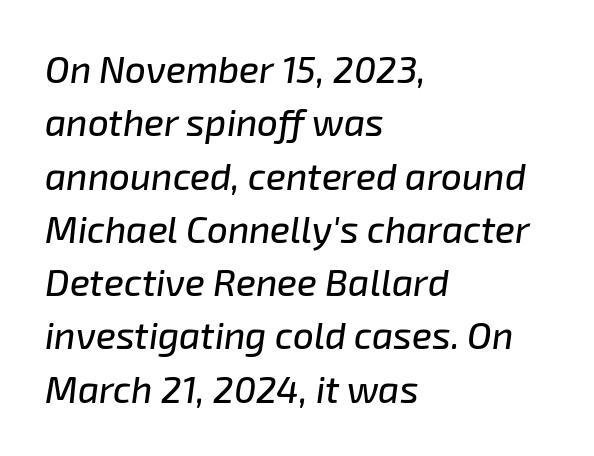
{"italic": "yes", "lean": "right", "slant_degrees": 8, "width": "normal", "stroke_contrast": "low", "x_height": "medium", "monospaced": "no", "underline": "no", "align": "left", "line_spacing": "normal", "line_spacing_ratio": 1.44, "letter_spacing": "normal", "letter_spacing_em": 0.0, "glyph_px": 37}
